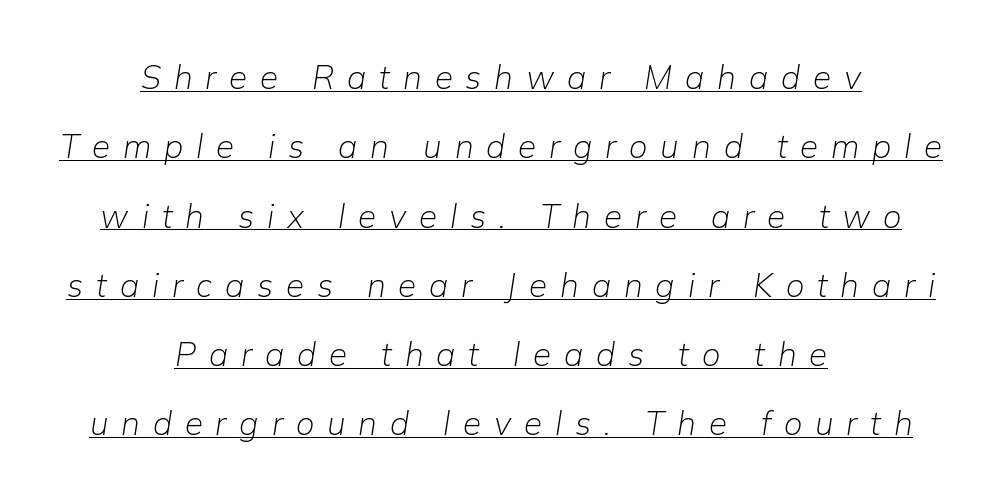
Q: Is the text bold? A: No.
Q: Is the text italic (slanted)? A: Yes, it leans right by about 9 degrees.
Q: Is the text underlined? A: Yes.
Q: How is the paragraph aligned? A: Centered.
Q: Is the spacing between letters normal or unusually wide? A: Unusually wide.
Q: Is the spacing between lines tight, normal or loose? A: Loose.
Q: Width (condensed, normal, or wide)? A: Normal.
Q: Stroke contrast? A: Low.
Q: x-height? A: Medium.
Q: Monospaced? A: No.
